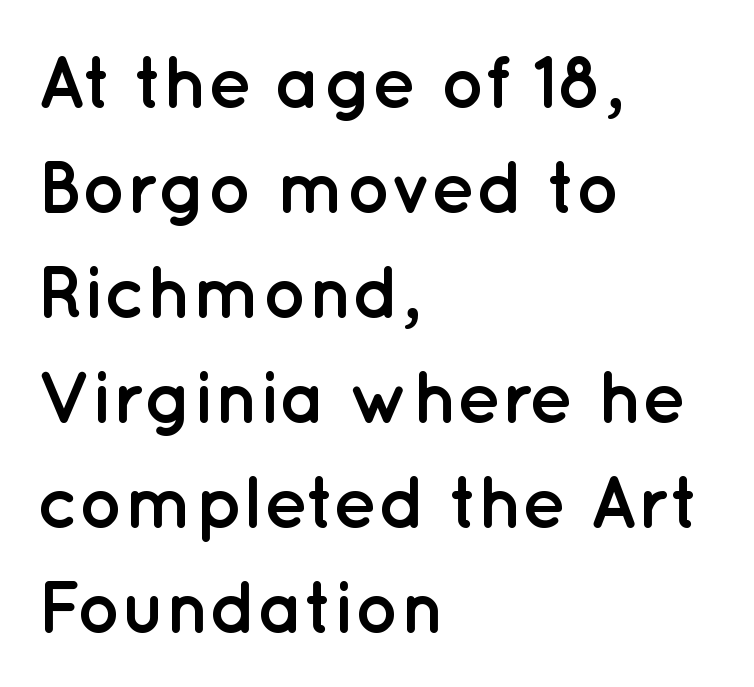
Q: Is the text bold? A: Yes.
Q: Is the text italic (slanted)? A: No, it is upright.
Q: Is the typeface a serif or a sans-serif typeface? A: Sans-serif.
Q: Is the text underlined? A: No.
Q: How is the paragraph aligned? A: Left-aligned.
Q: Is the spacing between letters normal or unusually wide? A: Normal.
Q: Is the spacing between lines tight, normal or loose? A: Normal.
Q: Width (condensed, normal, or wide)? A: Normal.
Q: Stroke contrast? A: Low.
Q: x-height? A: Medium.
Q: Monospaced? A: No.
